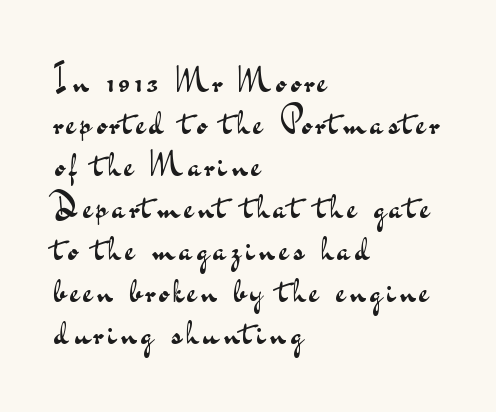
{"serif": "no", "bold": "no", "weight": "regular", "width": "wide", "stroke_contrast": "medium", "x_height": "small", "monospaced": "no", "underline": "no", "align": "left", "line_spacing_ratio": 1.2, "glyph_px": 35}
